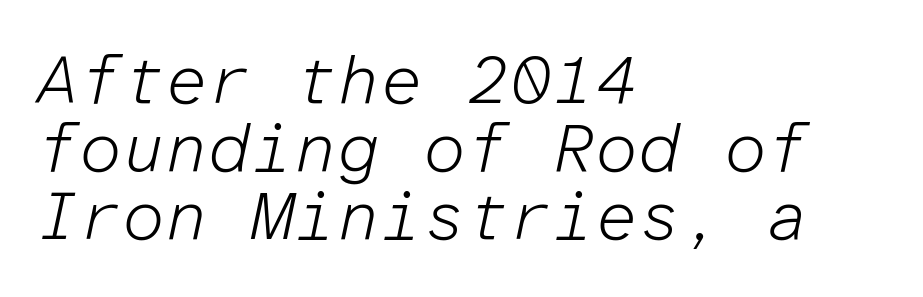
{"italic": "yes", "lean": "right", "slant_degrees": 12, "bold": "no", "weight": "light", "width": "normal", "stroke_contrast": "low", "x_height": "medium", "monospaced": "yes", "underline": "no", "align": "left", "line_spacing": "tight", "line_spacing_ratio": 1.0, "letter_spacing": "normal", "letter_spacing_em": 0.0, "glyph_px": 68}
